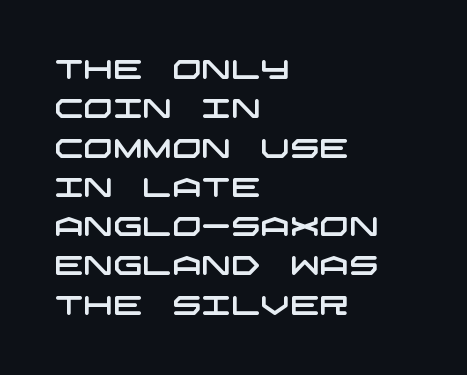
Q: Is the text underlined? A: No.
Q: How is the paragraph aligned? A: Left-aligned.
Q: Is the spacing between letters normal or unusually wide? A: Normal.
Q: Is the spacing between lines tight, normal or loose? A: Normal.
